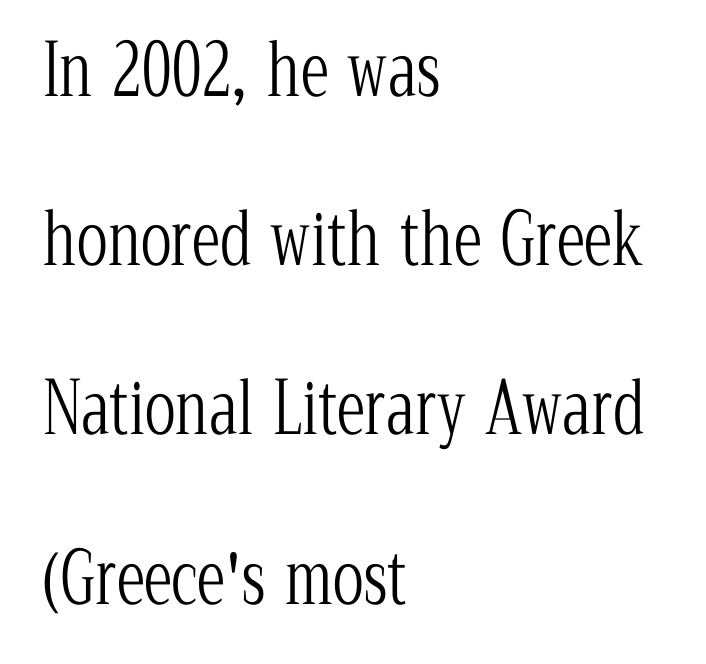
{"serif": "yes", "italic": "no", "bold": "no", "weight": "light", "width": "condensed", "stroke_contrast": "low", "x_height": "medium", "monospaced": "no", "underline": "no", "align": "left", "line_spacing": "loose", "line_spacing_ratio": 2.35, "letter_spacing": "normal", "letter_spacing_em": 0.0, "glyph_px": 72}
